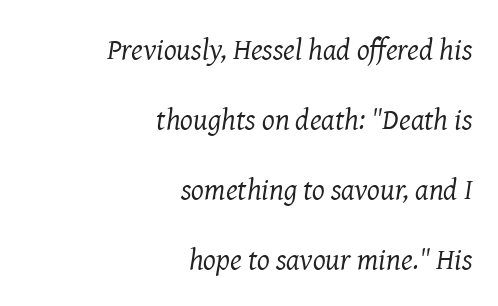
{"serif": "yes", "italic": "yes", "lean": "right", "slant_degrees": 8, "bold": "no", "weight": "regular", "width": "normal", "stroke_contrast": "medium", "x_height": "medium", "monospaced": "no", "underline": "no", "align": "right", "line_spacing": "loose", "line_spacing_ratio": 2.33, "letter_spacing": "normal", "letter_spacing_em": 0.0, "glyph_px": 30}
